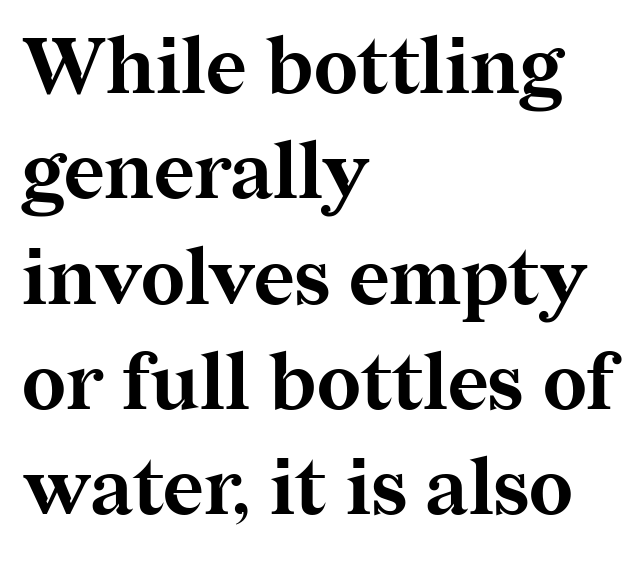
The image shows 78 px bold serif type, upright; set left-aligned, normal line spacing (1.35x), normal letter spacing, not underlined; medium stroke contrast and a medium x-height.
